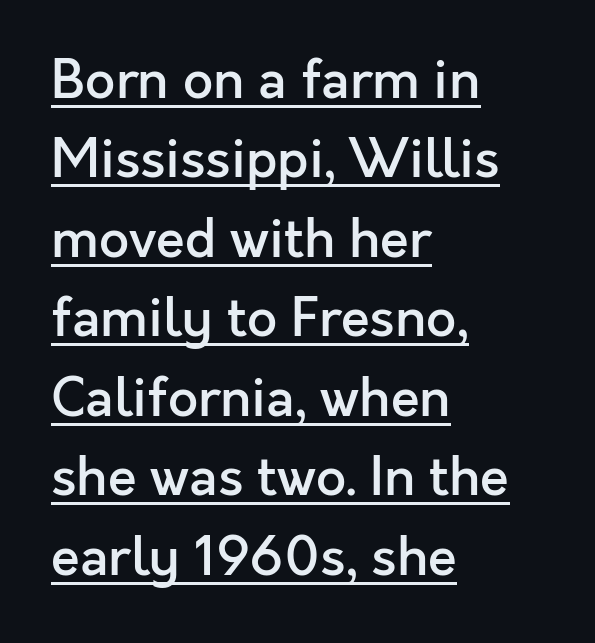
Q: Is the text bold? A: Semi-bold.
Q: Is the text italic (slanted)? A: No, it is upright.
Q: Is the typeface a serif or a sans-serif typeface? A: Sans-serif.
Q: Is the text underlined? A: Yes.
Q: How is the paragraph aligned? A: Left-aligned.
Q: Is the spacing between letters normal or unusually wide? A: Normal.
Q: Is the spacing between lines tight, normal or loose? A: Normal.
Q: Width (condensed, normal, or wide)? A: Normal.
Q: x-height? A: Medium.
Q: Monospaced? A: No.
